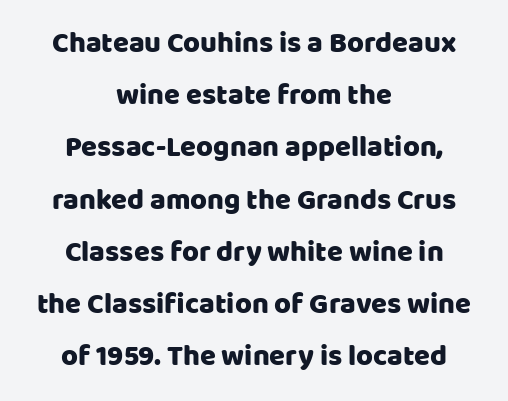
Q: Is the text italic (slanted)? A: No, it is upright.
Q: Is the typeface a serif or a sans-serif typeface? A: Sans-serif.
Q: Is the text underlined? A: No.
Q: How is the paragraph aligned? A: Centered.
Q: Is the spacing between letters normal or unusually wide? A: Normal.
Q: Width (condensed, normal, or wide)? A: Normal.
Q: Stroke contrast? A: Low.
Q: x-height? A: Large.
Q: Monospaced? A: No.
